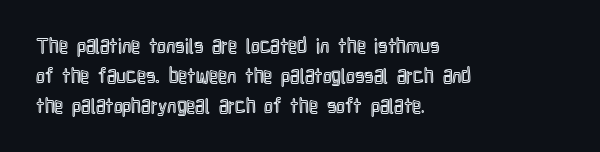
{"italic": "no", "underline": "no", "align": "left", "line_spacing": "normal", "line_spacing_ratio": 1.5, "letter_spacing": "normal", "letter_spacing_em": 0.0, "glyph_px": 20}
